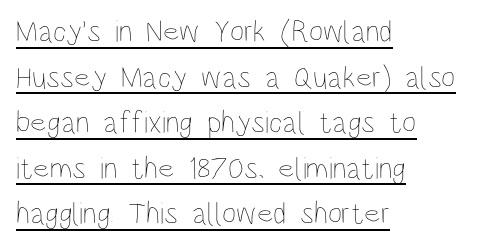
In designer terms, the underline attribute is active on this setting. A typesetter would mark this as roman, not italic. A typesetter would call this zero additional tracking. These lines sit exactly where default settings would place them.
